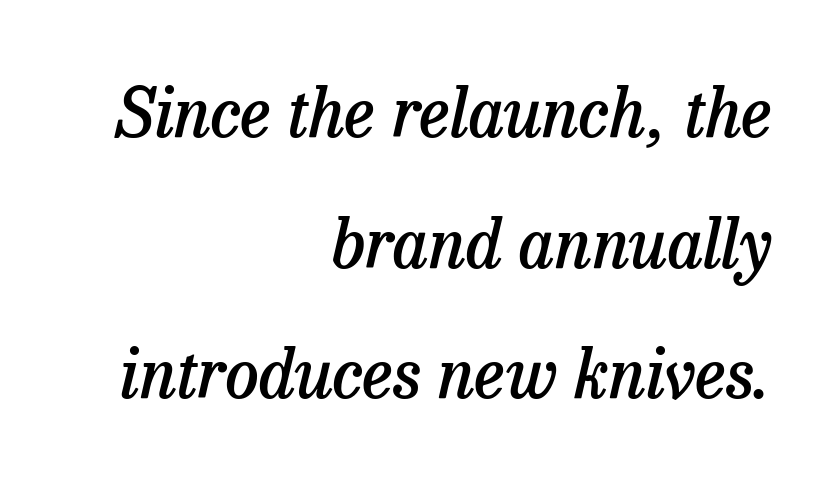
Q: Is the text bold? A: Semi-bold.
Q: Is the text italic (slanted)? A: Yes, it leans right by about 13 degrees.
Q: Is the typeface a serif or a sans-serif typeface? A: Serif.
Q: Is the text underlined? A: No.
Q: How is the paragraph aligned? A: Right-aligned.
Q: Is the spacing between letters normal or unusually wide? A: Normal.
Q: Is the spacing between lines tight, normal or loose? A: Loose.
Q: Width (condensed, normal, or wide)? A: Normal.
Q: Stroke contrast? A: Low.
Q: x-height? A: Medium.
Q: Monospaced? A: No.
